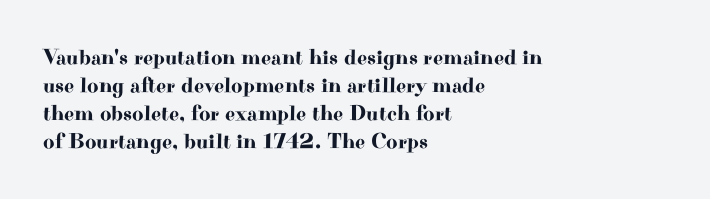
In terms of leading, this rendering sits right in the middle. Do the letters lean? They stand straight. These lines stack with their left ends in a neat column. The zone under the glyphs is completely vacant. The letters sit at their default tracking, neither squeezed nor spread.
